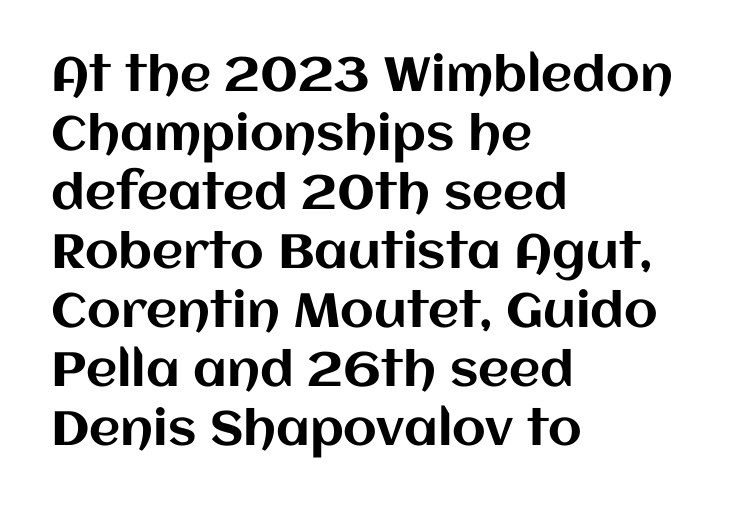
{"italic": "no", "width": "normal", "stroke_contrast": "medium", "x_height": "large", "monospaced": "no", "underline": "no", "align": "left", "line_spacing_ratio": 1.23, "letter_spacing": "normal", "letter_spacing_em": 0.0, "glyph_px": 48}
